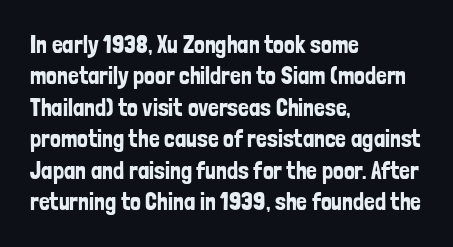
{"italic": "no", "underline": "no", "align": "left", "line_spacing": "normal", "line_spacing_ratio": 1.31, "letter_spacing": "normal", "letter_spacing_em": 0.0, "glyph_px": 24}
